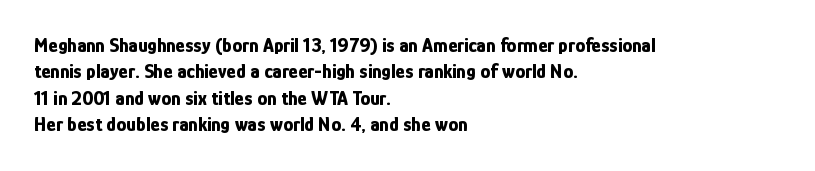
Q: Is the text bold? A: Yes.
Q: Is the text italic (slanted)? A: No, it is upright.
Q: Is the text underlined? A: No.
Q: How is the paragraph aligned? A: Left-aligned.
Q: Is the spacing between letters normal or unusually wide? A: Normal.
Q: Is the spacing between lines tight, normal or loose? A: Normal.
